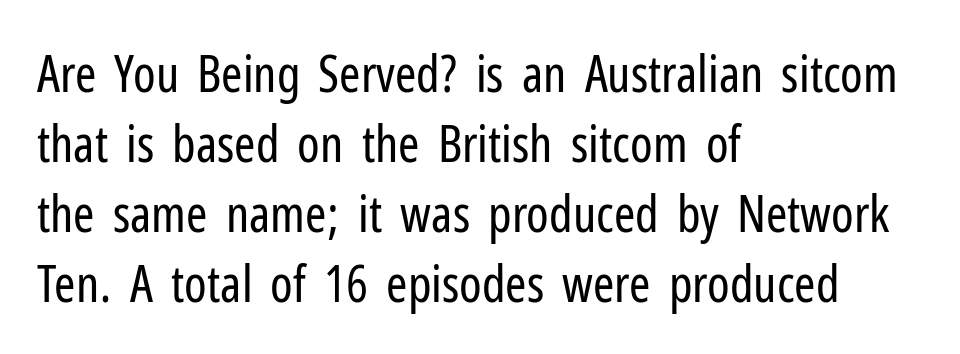
The image shows 51 px regular-weight, condensed sans-serif type, upright; set left-aligned, normal line spacing (1.37x), normal letter spacing, not underlined; low stroke contrast and a medium x-height.
